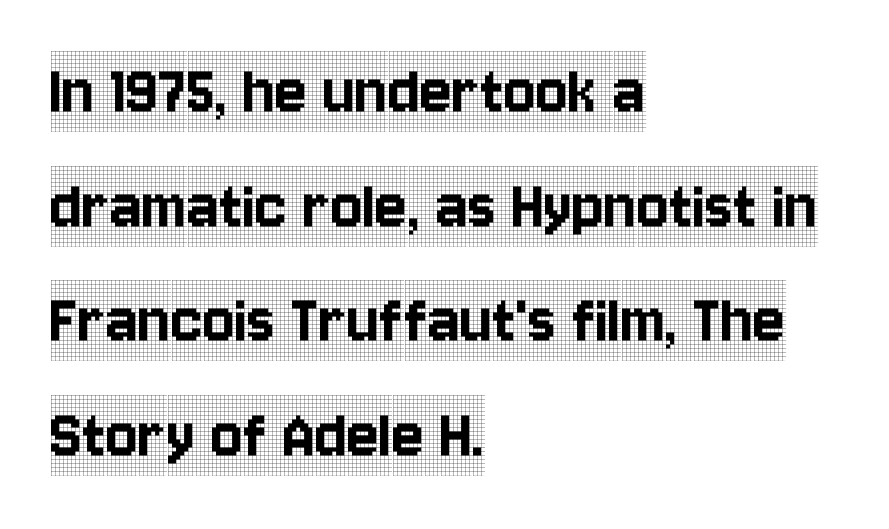
{"serif": "yes", "italic": "no", "width": "condensed", "x_height": "large", "monospaced": "no", "underline": "no", "align": "left", "line_spacing": "normal", "line_spacing_ratio": 1.53, "letter_spacing": "normal", "letter_spacing_em": 0.0, "glyph_px": 75}
